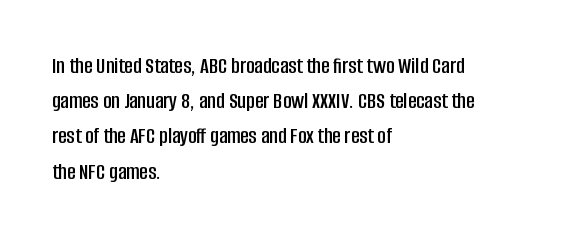
{"italic": "no", "underline": "no", "align": "left", "line_spacing": "normal", "line_spacing_ratio": 1.53, "letter_spacing": "normal", "letter_spacing_em": 0.0, "glyph_px": 23}
